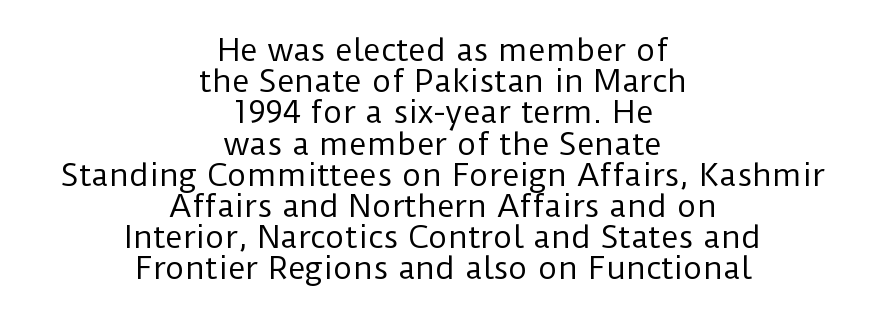
Q: Is the text bold? A: No.
Q: Is the text italic (slanted)? A: No, it is upright.
Q: Is the typeface a serif or a sans-serif typeface? A: Sans-serif.
Q: Is the text underlined? A: No.
Q: How is the paragraph aligned? A: Centered.
Q: Is the spacing between letters normal or unusually wide? A: Normal.
Q: Is the spacing between lines tight, normal or loose? A: Tight.
Q: Width (condensed, normal, or wide)? A: Normal.
Q: Stroke contrast? A: Low.
Q: x-height? A: Medium.
Q: Monospaced? A: No.
